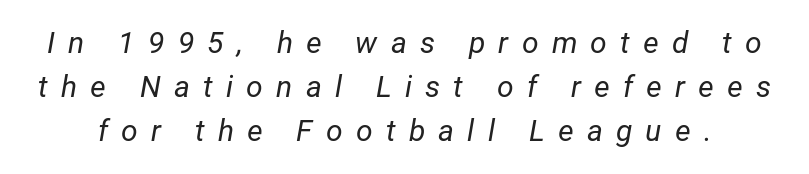
{"italic": "yes", "lean": "right", "slant_degrees": 12, "bold": "no", "weight": "regular", "width": "normal", "stroke_contrast": "low", "x_height": "medium", "monospaced": "no", "underline": "no", "line_spacing": "normal", "line_spacing_ratio": 1.46, "letter_spacing": "wide", "letter_spacing_em": 0.44, "glyph_px": 30}
